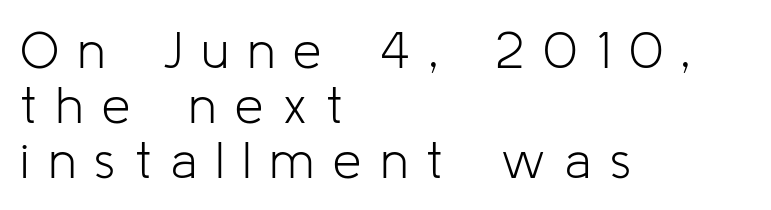
Between one letter and the next there's a generous, obvious gap. The strip under each line holds only bare page. The weight tops out at a normal text grade. Each letter keeps its own natural width here, so spacing adapts to shape.
